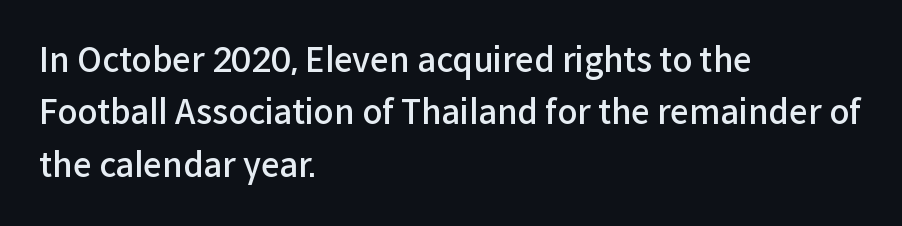
Compared with typical body copy, the letter spacing here is the same. Do the letters lean? They stand straight. Each line starts at the same left margin while the right side varies. Underlining? Definitely not there. A sans-serif font was chosen for this passage.
